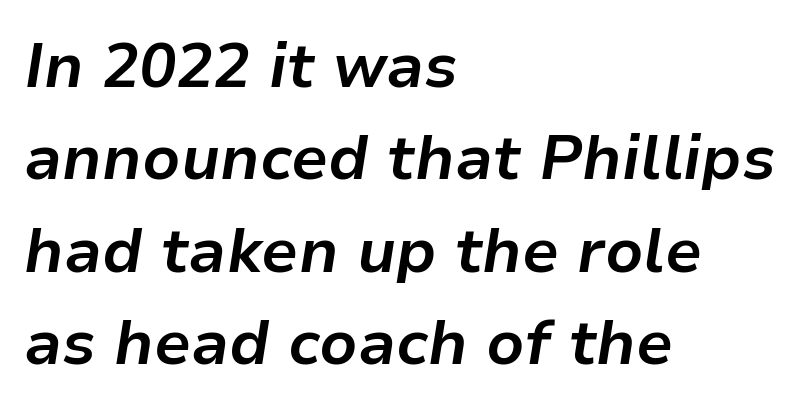
The image shows 62 px bold type, italic (leaning right); set left-aligned, normal line spacing (1.49x), normal letter spacing, not underlined; low stroke contrast and a medium x-height.
